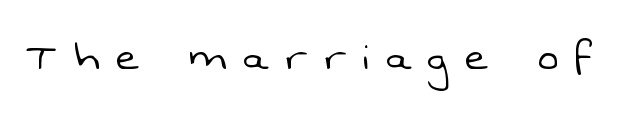
Q: Is the text bold? A: No.
Q: Is the typeface a serif or a sans-serif typeface? A: Sans-serif.
Q: Is the text underlined? A: No.
Q: Is the spacing between letters normal or unusually wide? A: Unusually wide.
Q: Width (condensed, normal, or wide)? A: Normal.
Q: Stroke contrast? A: Low.
Q: x-height? A: Medium.
Q: Monospaced? A: No.
